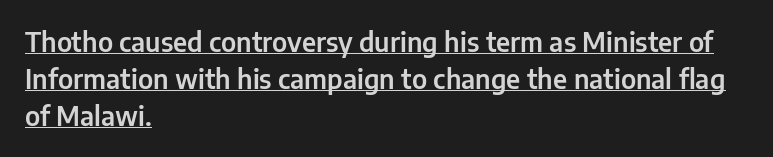
The type is set solid horizontally, with unmodified tracking. The letters stand straight up with perfectly vertical stems. Honestly, the underline is the first thing you notice here. The lines sit at an ordinary, default distance from one another. Which margin do the lines hug? The left one — the right edge is uneven.
